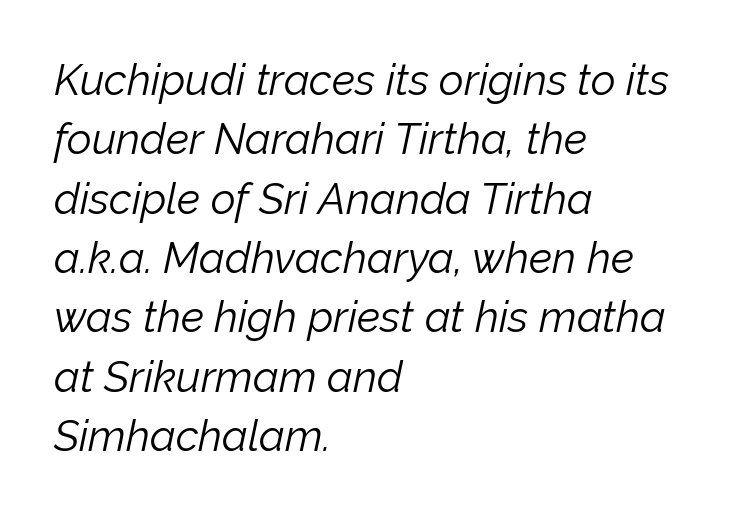
Horizontal bands of white between lines are of average thickness. No heavy texture on the line: the type isn't bold. Here the designer chose a conventional face with non-uniform glyph widths. Would a proofreader flag this as italicized? Yes.
